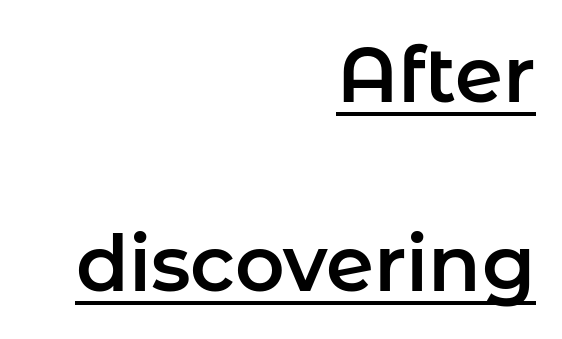
Q: Is the text italic (slanted)? A: No, it is upright.
Q: Is the typeface a serif or a sans-serif typeface? A: Sans-serif.
Q: Is the text underlined? A: Yes.
Q: How is the paragraph aligned? A: Right-aligned.
Q: Is the spacing between letters normal or unusually wide? A: Normal.
Q: Is the spacing between lines tight, normal or loose? A: Loose.
Q: Width (condensed, normal, or wide)? A: Normal.
Q: Stroke contrast? A: Low.
Q: x-height? A: Medium.
Q: Monospaced? A: No.
